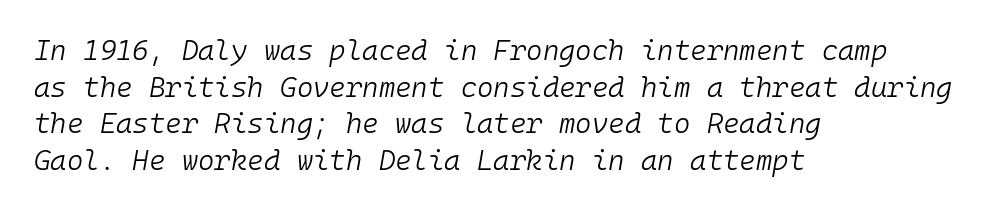
Monospaced: the letters line up in strict vertical columns. This block has exactly the height ordinary leading produces. Leftover space on each line is placed entirely after the last word. Look at the tracking — it's just the regular setting, nothing added. This sample uses an oblique cut, with every glyph tilted off the vertical.
